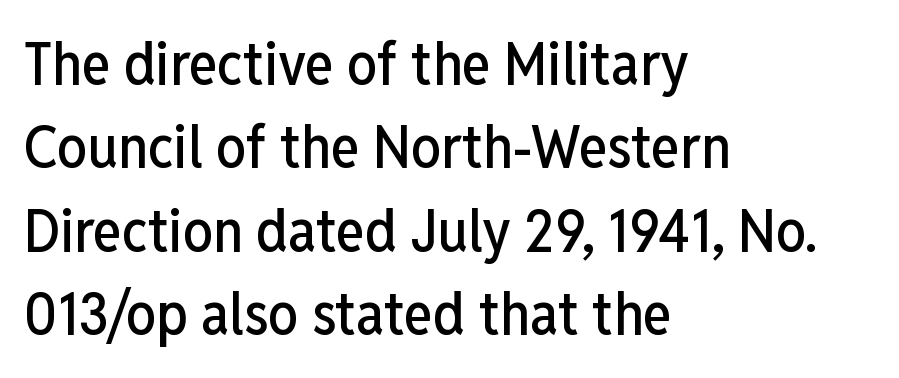
The image shows 60 px condensed sans-serif type, upright; set left-aligned, normal line spacing (1.39x), normal letter spacing, not underlined; low stroke contrast and a medium x-height.
